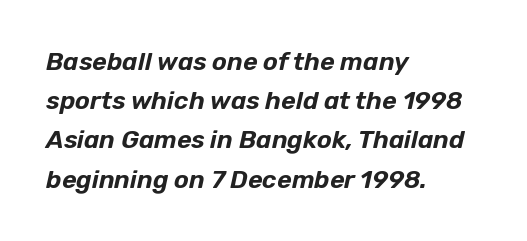
{"italic": "yes", "lean": "right", "slant_degrees": 12, "underline": "no", "align": "left", "line_spacing": "normal", "line_spacing_ratio": 1.57, "letter_spacing": "normal", "letter_spacing_em": 0.0, "glyph_px": 25}
